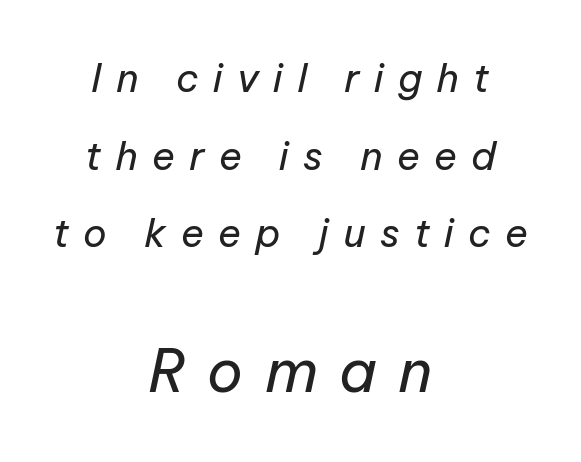
{"italic": "yes", "lean": "right", "slant_degrees": 12, "bold": "no", "weight": "regular", "width": "normal", "stroke_contrast": "low", "x_height": "medium", "monospaced": "no", "underline": "no", "align": "center", "line_spacing": "loose", "line_spacing_ratio": 1.99, "letter_spacing": "wide", "letter_spacing_em": 0.36, "larger_block": "second", "size_ratio": 1.51, "glyph_px": 59}
